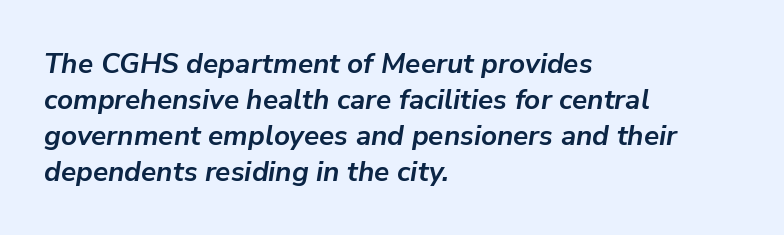
{"italic": "yes", "lean": "right", "slant_degrees": 9, "bold": "yes", "weight": "semibold", "width": "normal", "stroke_contrast": "low", "x_height": "medium", "monospaced": "no", "underline": "no", "align": "left", "line_spacing": "normal", "line_spacing_ratio": 1.28, "letter_spacing": "normal", "letter_spacing_em": 0.0, "glyph_px": 28}
